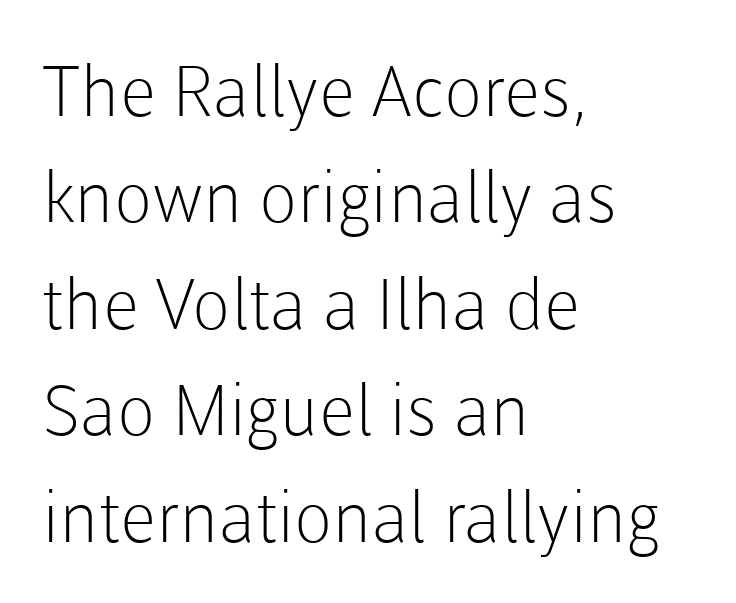
Note the varied advance widths — an 'i' is clearly narrower than an 'm'. A classic flush-left, rag-right setting is used for this passage. This rendering features lettering with no underline. Heaviness? Minimal to ordinary, like unemphasized prose. Successive baselines arrive at the customary interval. Nothing unusual about the tracking: characters are spaced as the font intends.
